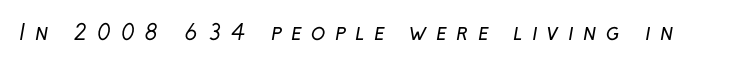
Q: Is the text bold? A: No.
Q: Is the text underlined? A: No.
Q: Is the spacing between letters normal or unusually wide? A: Unusually wide.
